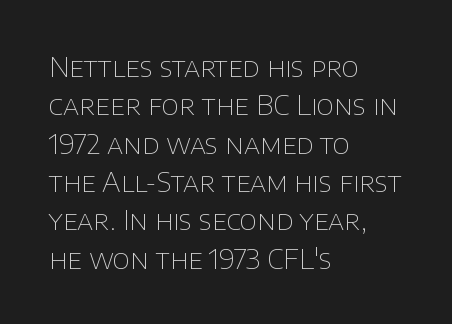
{"italic": "no", "bold": "no", "underline": "no", "align": "left", "line_spacing": "normal", "line_spacing_ratio": 1.42, "letter_spacing": "normal", "letter_spacing_em": 0.0, "glyph_px": 27}
